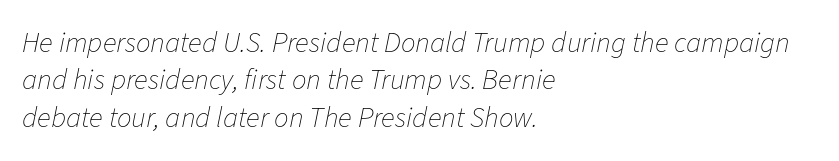
The image shows 29 px thin type, italic (leaning right); set left-aligned, normal line spacing (1.29x), normal letter spacing, not underlined; low stroke contrast and a medium x-height.
